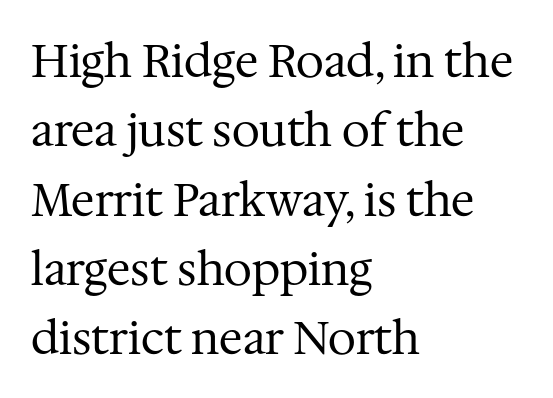
{"serif": "yes", "italic": "no", "bold": "no", "weight": "regular", "width": "normal", "stroke_contrast": "medium", "x_height": "medium", "monospaced": "no", "underline": "no", "align": "left", "line_spacing": "normal", "line_spacing_ratio": 1.54, "letter_spacing": "normal", "letter_spacing_em": 0.0, "glyph_px": 45}
